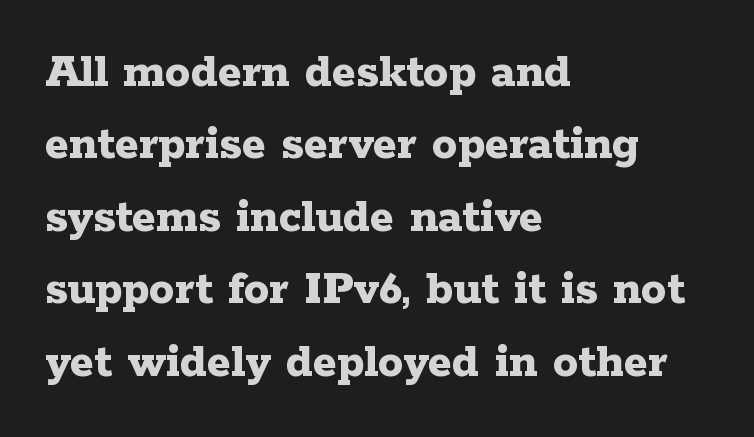
The lettering stays uniformly vertical, giving the passage a roman look. You'd pick this weight for a headline — it's a proper bold. The horizontal fit of the characters is conventional and even. Does the copy run flush right? No — it runs flush left. Character widths vary here, with narrow letters taking less room than wide ones. Anything drawn beneath the words? Only blank space.
